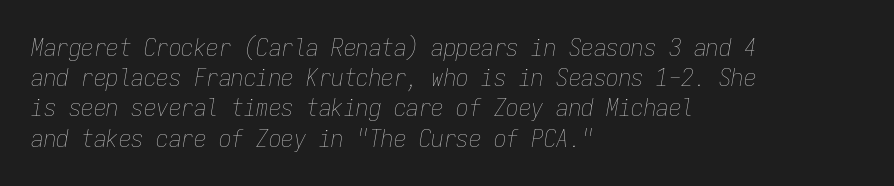
{"italic": "yes", "lean": "right", "slant_degrees": 9, "bold": "no", "underline": "no", "align": "left", "line_spacing_ratio": 1.21, "letter_spacing": "normal", "letter_spacing_em": 0.0, "glyph_px": 25}
